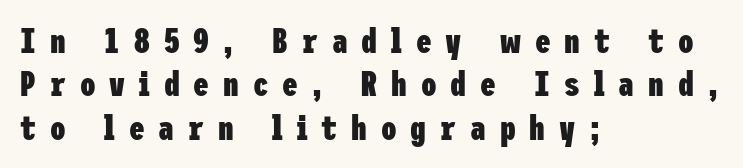
Q: Is the text bold? A: Yes.
Q: Is the text italic (slanted)? A: No, it is upright.
Q: Is the typeface a serif or a sans-serif typeface? A: Sans-serif.
Q: Is the text underlined? A: No.
Q: How is the paragraph aligned? A: Left-aligned.
Q: Is the spacing between letters normal or unusually wide? A: Unusually wide.
Q: Width (condensed, normal, or wide)? A: Condensed.
Q: Stroke contrast? A: Low.
Q: x-height? A: Medium.
